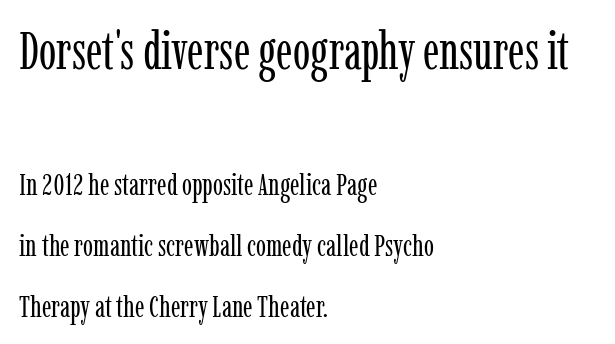
{"serif": "yes", "italic": "no", "bold": "no", "weight": "regular", "width": "condensed", "stroke_contrast": "low", "x_height": "medium", "monospaced": "no", "underline": "no", "align": "left", "line_spacing": "loose", "line_spacing_ratio": 2.03, "letter_spacing": "normal", "letter_spacing_em": 0.0, "larger_block": "first", "size_ratio": 1.73, "glyph_px": 52}
